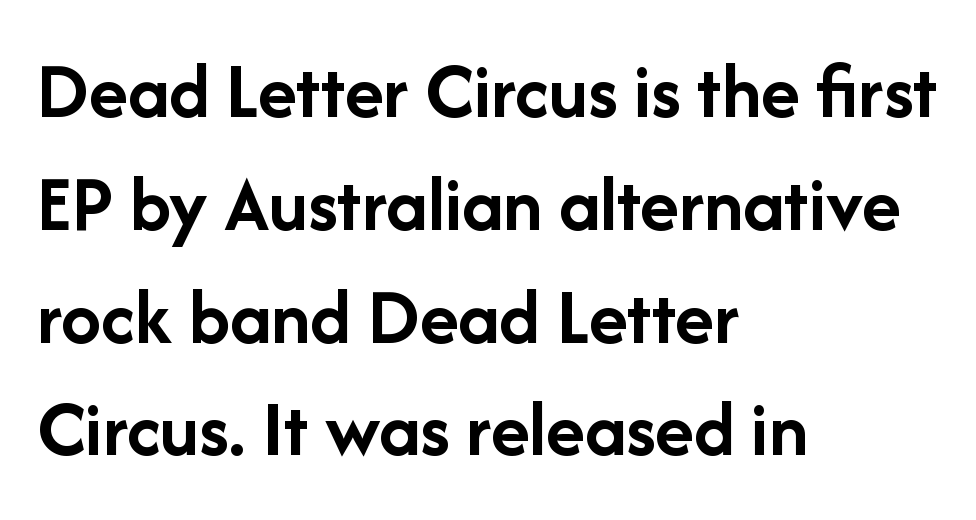
Is there any slant? The stems are plumb. You could call the tracking neutral — neither tight nor loose. Is this a fixed-width face? No — the glyphs have proportional, varying widths. The face used here has the dense, thick strokes of a bold.
